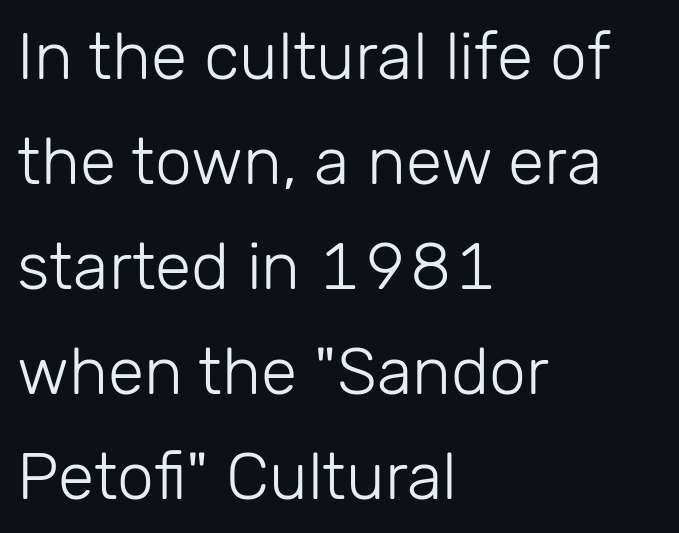
Rule under the text: the space is simply empty. Rendered with straight, roman letterforms. Unlike a traditional serif, this face leaves its strokes unadorned. These lines are rendered in a variable-pitch font. Leftover space on each line is placed entirely after the last word.
